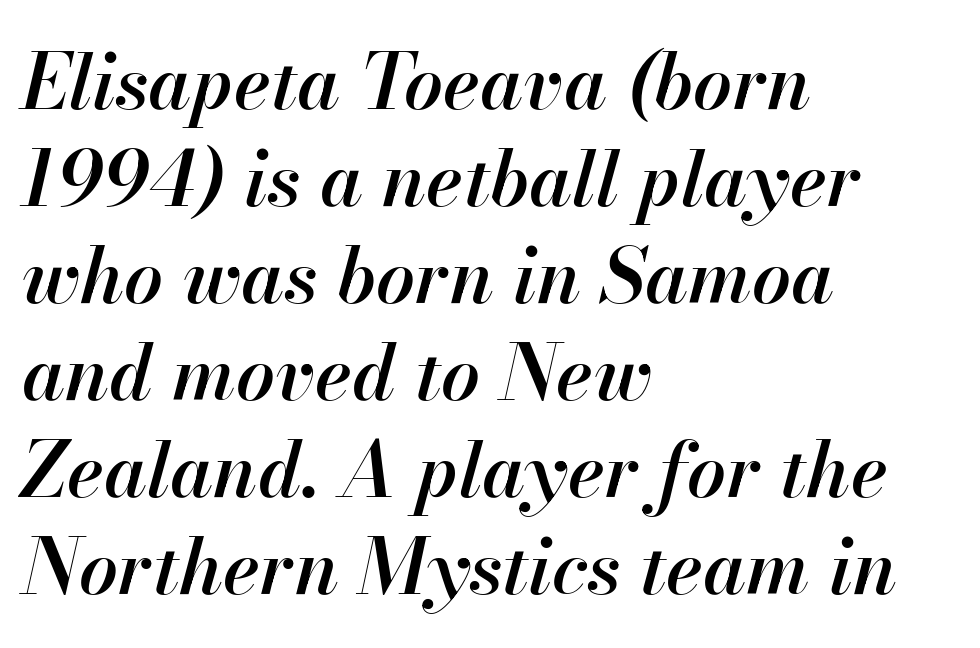
Q: Is the text bold? A: Semi-bold.
Q: Is the text italic (slanted)? A: Yes, it leans right by about 13 degrees.
Q: Is the text underlined? A: No.
Q: How is the paragraph aligned? A: Left-aligned.
Q: Is the spacing between letters normal or unusually wide? A: Normal.
Q: Is the spacing between lines tight, normal or loose? A: Normal.
Q: Width (condensed, normal, or wide)? A: Normal.
Q: Stroke contrast? A: High.
Q: x-height? A: Small.
Q: Monospaced? A: No.
